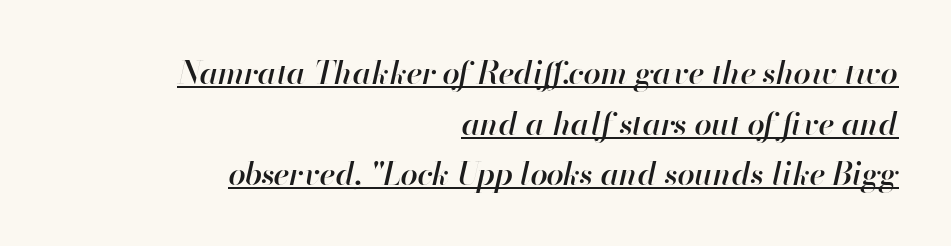
{"italic": "yes", "lean": "right", "slant_degrees": 13, "bold": "semi", "weight": "semibold", "width": "normal", "stroke_contrast": "high", "x_height": "small", "monospaced": "no", "underline": "yes", "align": "right", "line_spacing": "normal", "line_spacing_ratio": 1.63, "letter_spacing": "normal", "letter_spacing_em": 0.0, "glyph_px": 31}
